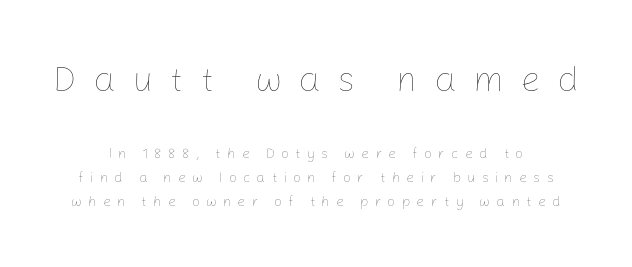
Q: Is the text bold? A: No.
Q: Is the text italic (slanted)? A: No, it is upright.
Q: Is the text underlined? A: No.
Q: Is the spacing between letters normal or unusually wide? A: Unusually wide.
Q: Is the spacing between lines tight, normal or loose? A: Normal.
Q: Which block of text is set in a larger size, the first (top) or the second (bottom)? A: The first (top) one.
Q: Width (condensed, normal, or wide)? A: Normal.
Q: Stroke contrast? A: Low.
Q: x-height? A: Medium.
Q: Monospaced? A: No.
